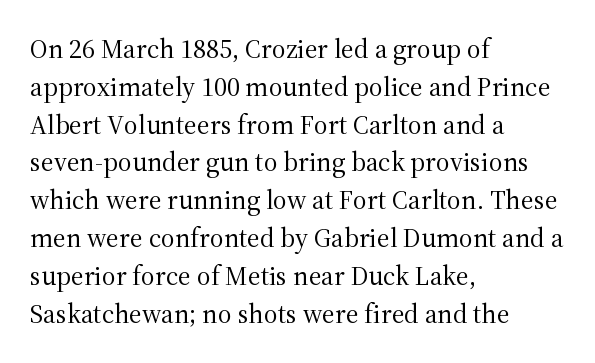
{"italic": "no", "bold": "no", "underline": "no", "align": "left", "line_spacing": "normal", "line_spacing_ratio": 1.4, "letter_spacing": "normal", "letter_spacing_em": 0.0, "glyph_px": 27}
